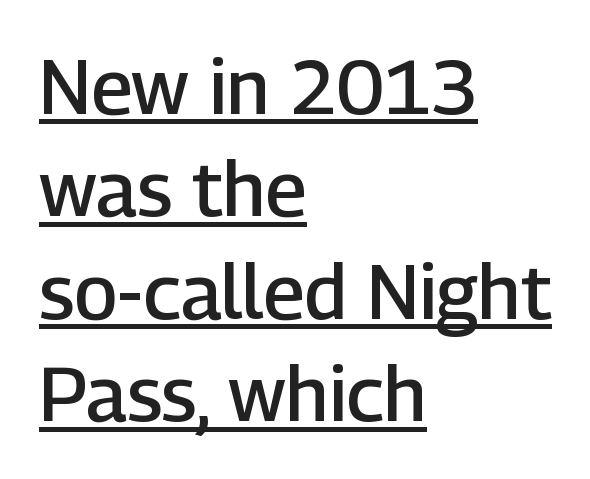
{"serif": "no", "italic": "no", "bold": "semi", "weight": "semibold", "width": "normal", "stroke_contrast": "low", "x_height": "medium", "monospaced": "no", "underline": "yes", "align": "left", "line_spacing": "normal", "line_spacing_ratio": 1.33, "letter_spacing": "normal", "letter_spacing_em": 0.0, "glyph_px": 77}
